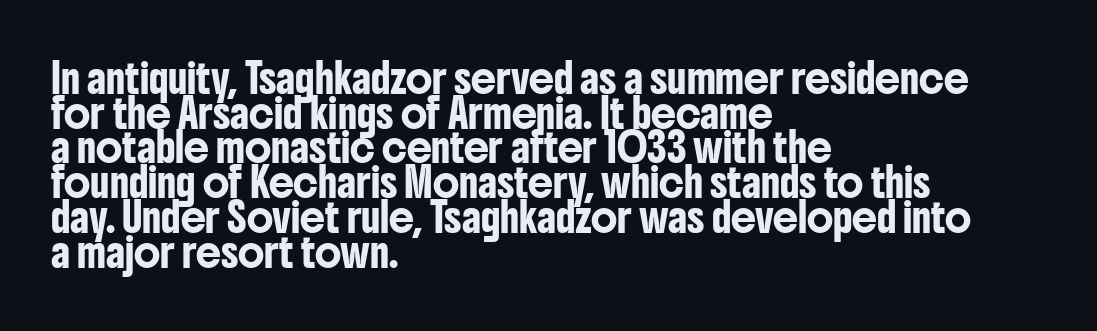
{"serif": "no", "italic": "no", "width": "condensed", "stroke_contrast": "low", "x_height": "medium", "monospaced": "no", "underline": "no", "align": "left", "line_spacing_ratio": 1.24, "letter_spacing": "normal", "letter_spacing_em": 0.0, "glyph_px": 28}
